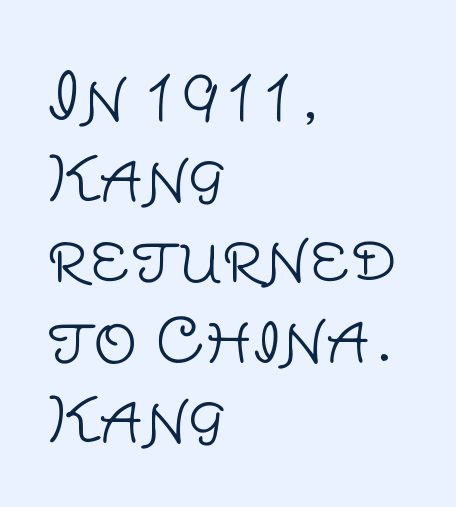
{"serif": "no", "bold": "no", "weight": "light", "width": "normal", "stroke_contrast": "low", "x_height": "large", "monospaced": "no", "underline": "no", "align": "left", "line_spacing": "normal", "line_spacing_ratio": 1.3, "letter_spacing": "normal", "letter_spacing_em": 0.0, "glyph_px": 62}
